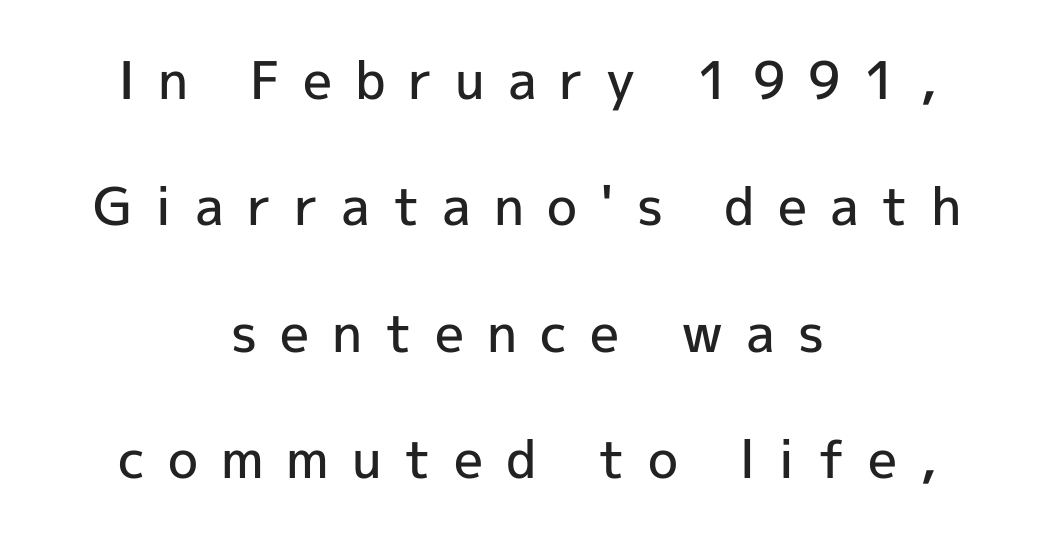
{"serif": "no", "italic": "no", "bold": "semi", "weight": "semibold", "width": "normal", "x_height": "medium", "monospaced": "no", "underline": "no", "align": "center", "line_spacing": "loose", "line_spacing_ratio": 2.43, "letter_spacing": "wide", "letter_spacing_em": 0.44, "glyph_px": 52}
